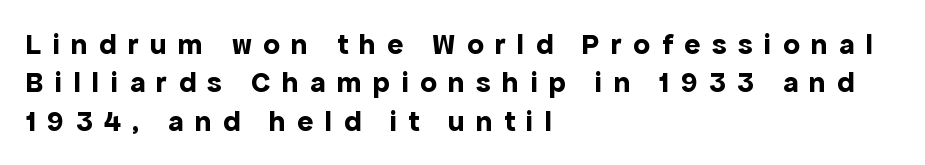
{"serif": "no", "italic": "no", "bold": "yes", "weight": "bold", "width": "normal", "x_height": "medium", "monospaced": "no", "underline": "no", "align": "left", "line_spacing": "normal", "line_spacing_ratio": 1.28, "letter_spacing": "wide", "letter_spacing_em": 0.38, "glyph_px": 30}
